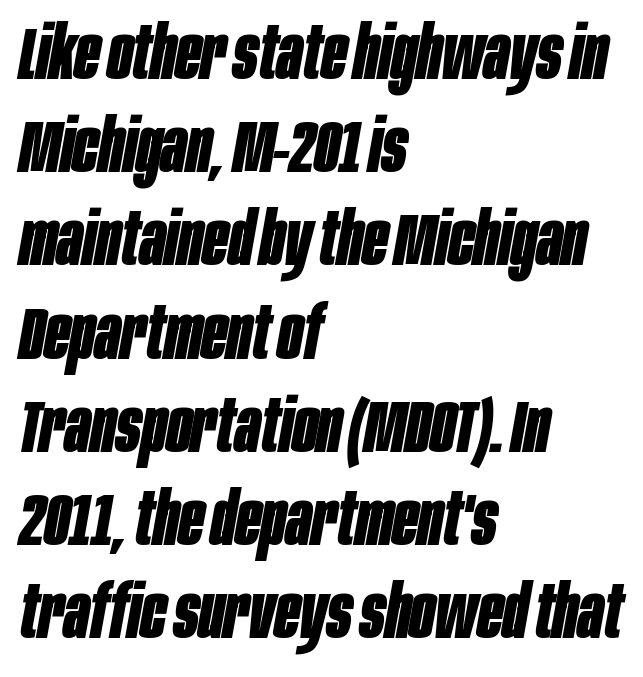
Looks like regular typesetting: each glyph gets only the width it needs. Nothing unusual about the tracking: characters are spaced as the font intends. The glyphs look as if they've been sheared to an angle. A typesetter would call this leading conventional body-copy spacing. Emphasis by weight is at full strength: bold. Type without underlining.
